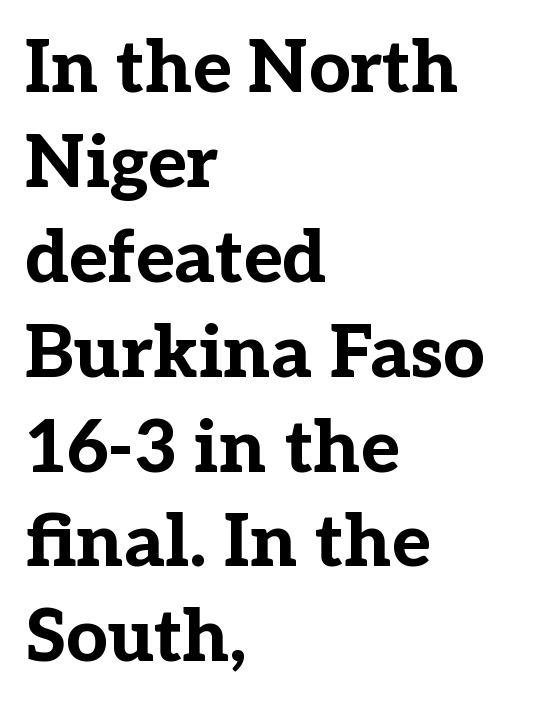
The image shows 73 px bold serif type, upright; set left-aligned, normal line spacing (1.3x), normal letter spacing, not underlined; low stroke contrast and a medium x-height.
